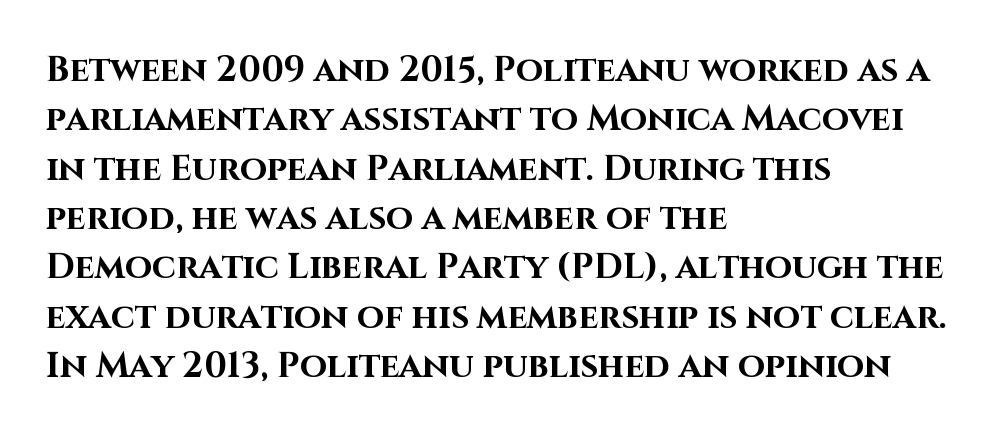
Q: Is the text bold? A: Yes.
Q: Is the text italic (slanted)? A: No, it is upright.
Q: Is the typeface a serif or a sans-serif typeface? A: Sans-serif.
Q: Is the text underlined? A: No.
Q: How is the paragraph aligned? A: Left-aligned.
Q: Is the spacing between letters normal or unusually wide? A: Normal.
Q: Is the spacing between lines tight, normal or loose? A: Normal.
Q: Width (condensed, normal, or wide)? A: Normal.
Q: Stroke contrast? A: High.
Q: x-height? A: Large.
Q: Monospaced? A: No.
